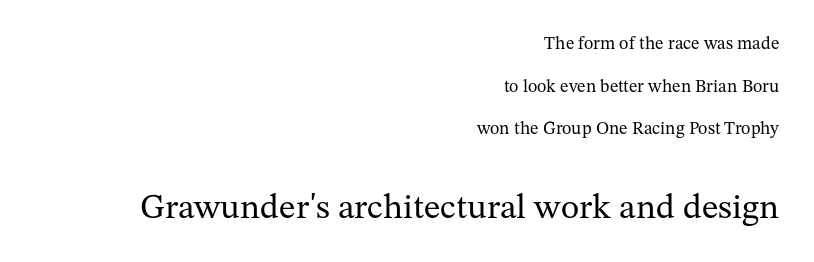
{"serif": "yes", "italic": "no", "bold": "no", "weight": "regular", "width": "normal", "stroke_contrast": "medium", "x_height": "medium", "monospaced": "no", "underline": "no", "align": "right", "line_spacing": "loose", "line_spacing_ratio": 2.37, "letter_spacing": "normal", "letter_spacing_em": 0.0, "larger_block": "second", "size_ratio": 1.94, "glyph_px": 35}
